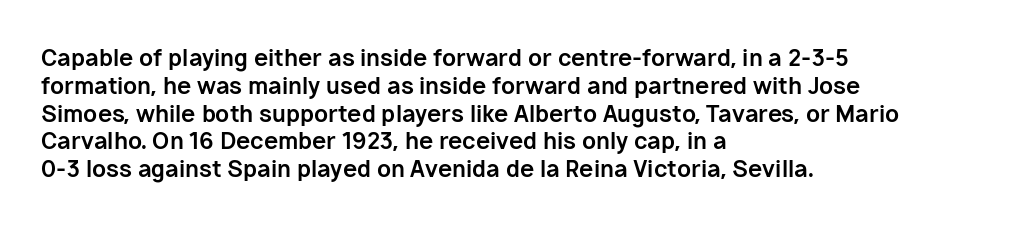
Q: Is the text bold? A: Yes.
Q: Is the text italic (slanted)? A: No, it is upright.
Q: Is the text underlined? A: No.
Q: How is the paragraph aligned? A: Left-aligned.
Q: Is the spacing between letters normal or unusually wide? A: Normal.
